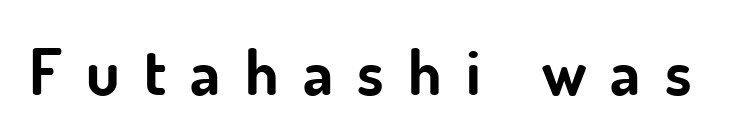
{"serif": "no", "italic": "no", "bold": "yes", "weight": "bold", "width": "normal", "stroke_contrast": "low", "x_height": "small", "monospaced": "no", "underline": "no", "letter_spacing": "wide", "letter_spacing_em": 0.38, "glyph_px": 64}
